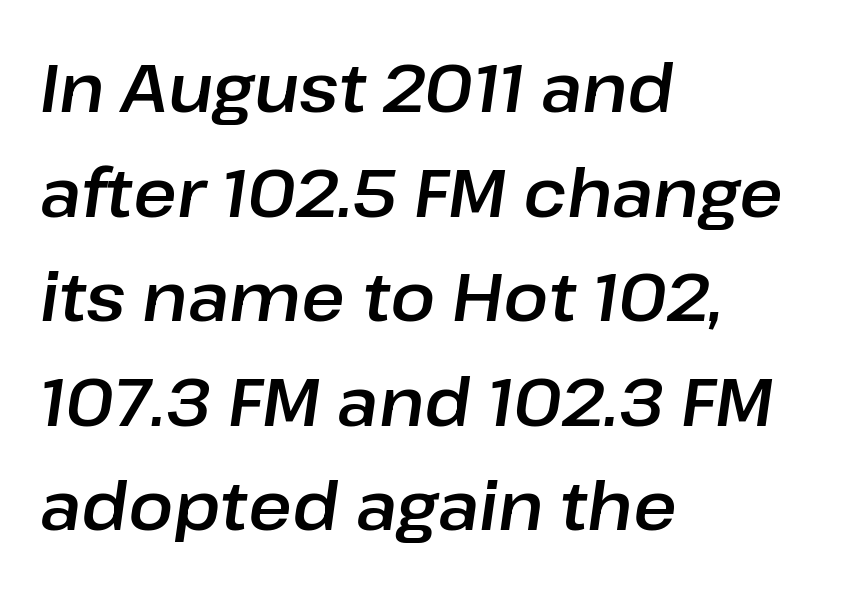
{"italic": "yes", "lean": "right", "slant_degrees": 8, "width": "normal", "stroke_contrast": "low", "x_height": "medium", "monospaced": "no", "underline": "no", "align": "left", "line_spacing": "normal", "line_spacing_ratio": 1.56, "letter_spacing": "normal", "letter_spacing_em": 0.0, "glyph_px": 67}
